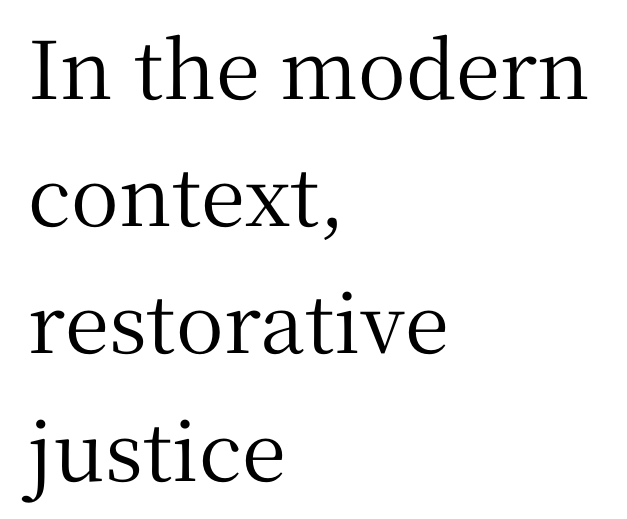
{"serif": "yes", "italic": "no", "width": "normal", "stroke_contrast": "medium", "x_height": "medium", "monospaced": "no", "underline": "no", "align": "left", "line_spacing": "normal", "line_spacing_ratio": 1.59, "letter_spacing": "normal", "letter_spacing_em": 0.0, "glyph_px": 80}
